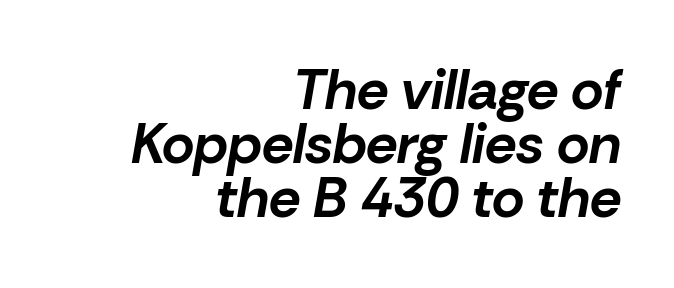
Q: Is the text bold? A: Yes.
Q: Is the text italic (slanted)? A: Yes, it leans right by about 10 degrees.
Q: Is the text underlined? A: No.
Q: How is the paragraph aligned? A: Right-aligned.
Q: Is the spacing between letters normal or unusually wide? A: Normal.
Q: Is the spacing between lines tight, normal or loose? A: Tight.
Q: Width (condensed, normal, or wide)? A: Normal.
Q: Stroke contrast? A: Low.
Q: x-height? A: Medium.
Q: Monospaced? A: No.
